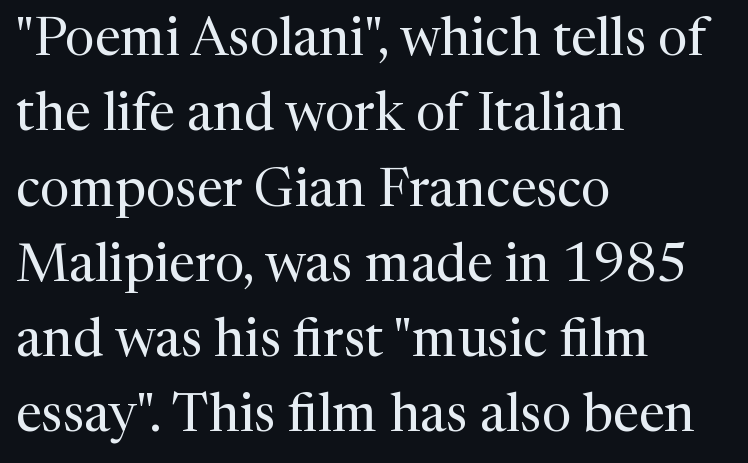
Q: Is the text bold? A: No.
Q: Is the text italic (slanted)? A: No, it is upright.
Q: Is the typeface a serif or a sans-serif typeface? A: Serif.
Q: Is the text underlined? A: No.
Q: How is the paragraph aligned? A: Left-aligned.
Q: Is the spacing between letters normal or unusually wide? A: Normal.
Q: Is the spacing between lines tight, normal or loose? A: Normal.
Q: Width (condensed, normal, or wide)? A: Normal.
Q: Stroke contrast? A: Medium.
Q: x-height? A: Medium.
Q: Monospaced? A: No.
